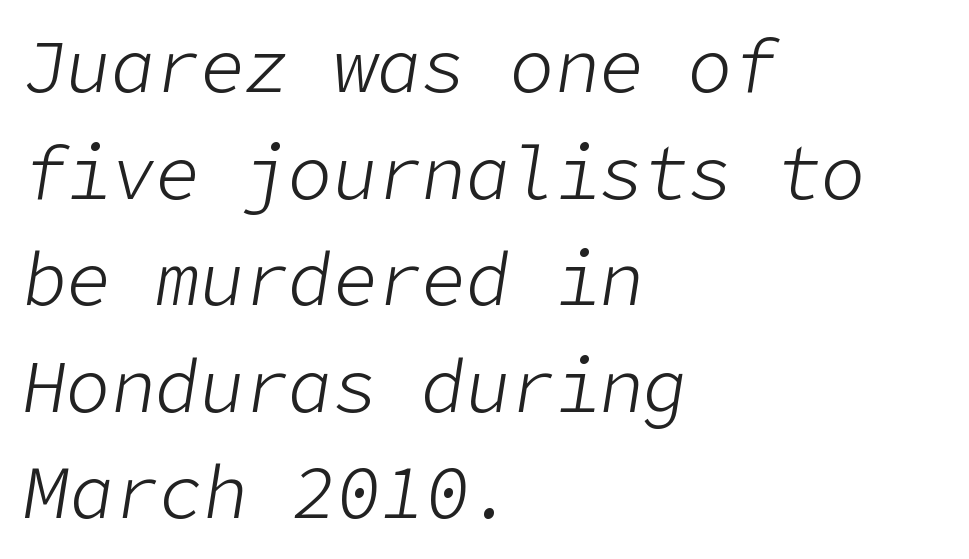
The image shows 74 px light type, italic (leaning right); set left-aligned, normal line spacing (1.44x), normal letter spacing, not underlined; low stroke contrast and a medium x-height.
